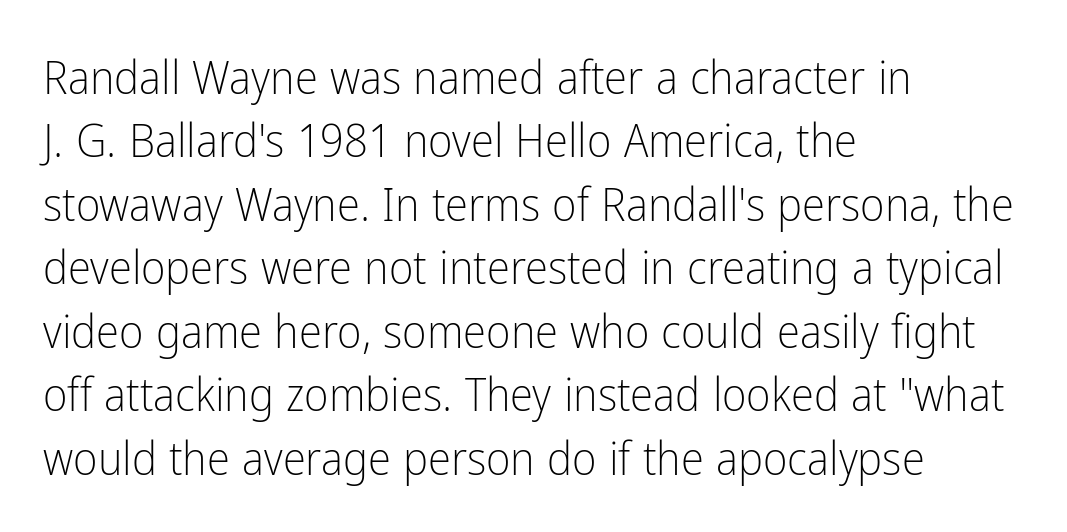
{"serif": "no", "italic": "no", "bold": "no", "weight": "light", "width": "condensed", "stroke_contrast": "low", "x_height": "medium", "monospaced": "no", "underline": "no", "align": "left", "line_spacing": "normal", "line_spacing_ratio": 1.35, "letter_spacing": "normal", "letter_spacing_em": 0.0, "glyph_px": 47}
